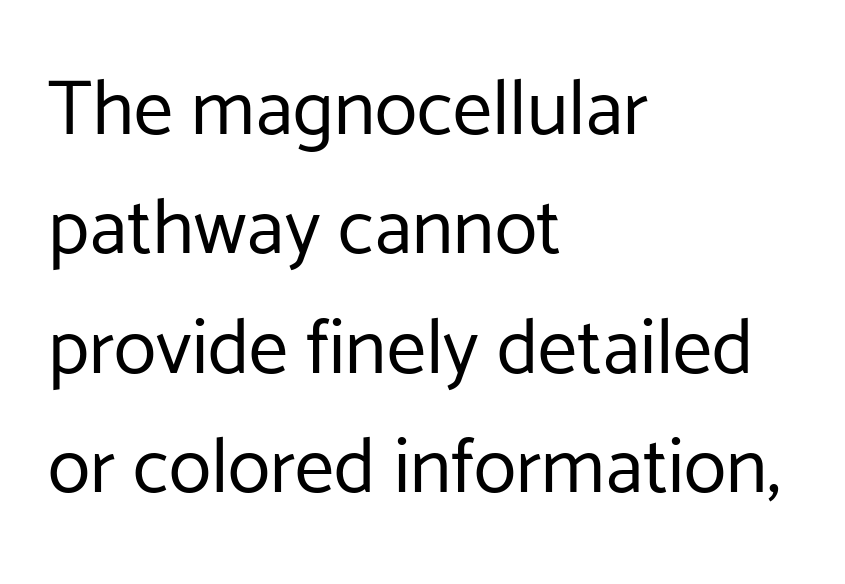
The image shows 78 px regular-weight sans-serif type, upright; set left-aligned, normal line spacing (1.53x), normal letter spacing, not underlined; low stroke contrast and a medium x-height.
